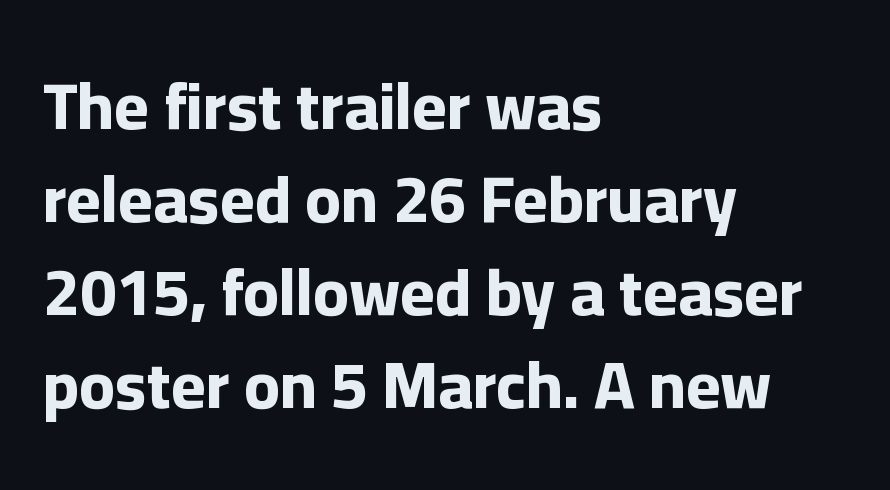
Q: Is the text bold? A: Yes.
Q: Is the text italic (slanted)? A: No, it is upright.
Q: Is the typeface a serif or a sans-serif typeface? A: Sans-serif.
Q: Is the text underlined? A: No.
Q: How is the paragraph aligned? A: Left-aligned.
Q: Is the spacing between letters normal or unusually wide? A: Normal.
Q: Is the spacing between lines tight, normal or loose? A: Normal.
Q: Width (condensed, normal, or wide)? A: Normal.
Q: Stroke contrast? A: Low.
Q: x-height? A: Medium.
Q: Monospaced? A: No.
